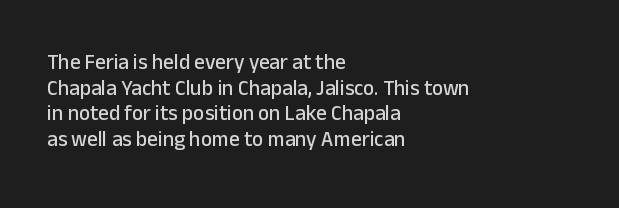
The image shows 21 px text type, upright; set left-aligned, line spacing 1.22x, normal letter spacing, not underlined.
